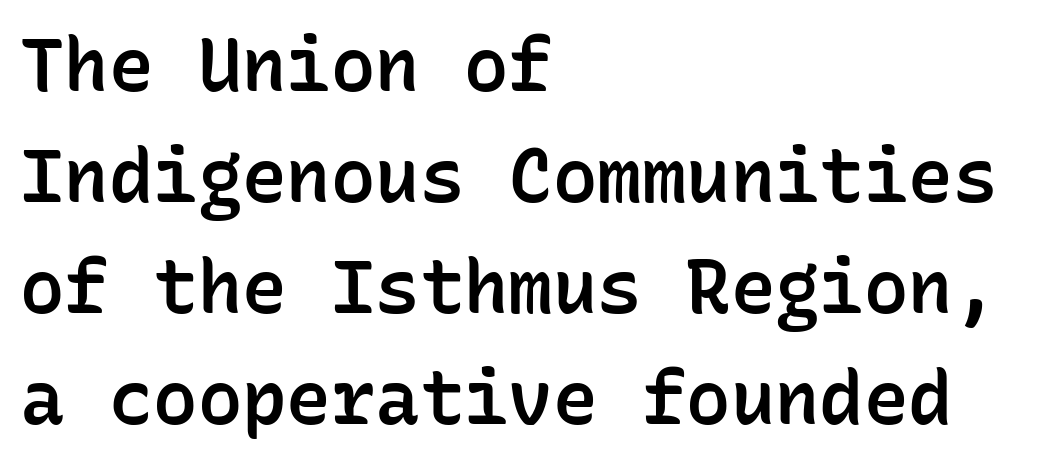
Q: Is the text bold? A: Semi-bold.
Q: Is the text italic (slanted)? A: No, it is upright.
Q: Is the typeface a serif or a sans-serif typeface? A: Sans-serif.
Q: Is the text underlined? A: No.
Q: How is the paragraph aligned? A: Left-aligned.
Q: Is the spacing between letters normal or unusually wide? A: Normal.
Q: Is the spacing between lines tight, normal or loose? A: Normal.
Q: Width (condensed, normal, or wide)? A: Normal.
Q: Stroke contrast? A: Low.
Q: x-height? A: Medium.
Q: Monospaced? A: Yes.
